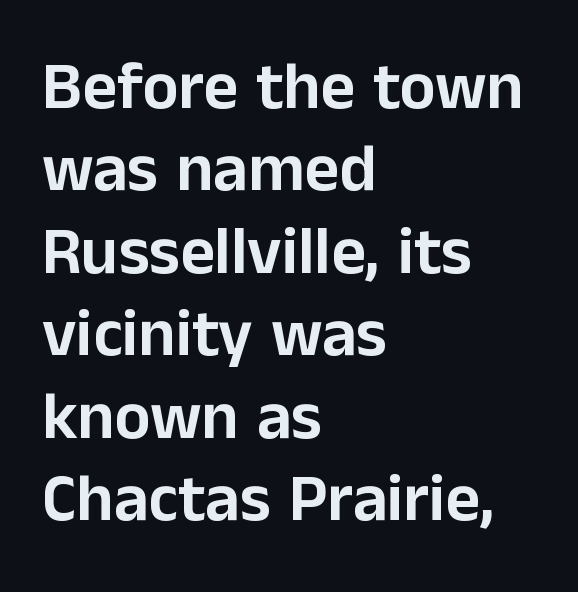
Q: Is the text italic (slanted)? A: No, it is upright.
Q: Is the typeface a serif or a sans-serif typeface? A: Sans-serif.
Q: Is the text underlined? A: No.
Q: How is the paragraph aligned? A: Left-aligned.
Q: Is the spacing between letters normal or unusually wide? A: Normal.
Q: Width (condensed, normal, or wide)? A: Normal.
Q: Stroke contrast? A: Low.
Q: x-height? A: Medium.
Q: Monospaced? A: No.
